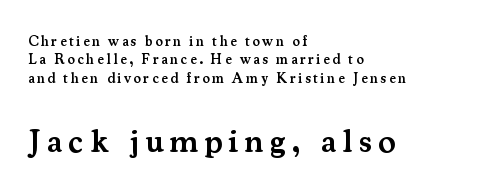
{"serif": "yes", "italic": "no", "bold": "semi", "weight": "semibold", "width": "normal", "stroke_contrast": "medium", "x_height": "small", "monospaced": "no", "underline": "no", "align": "left", "line_spacing": "normal", "line_spacing_ratio": 1.32, "larger_block": "second", "size_ratio": 2.36, "glyph_px": 33}
